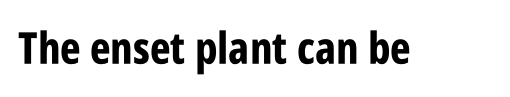
Spacing verdict: proportional, widths tailored to each character. Notice how the stems are strictly vertical — no italics here. On the weight axis this lands at bold, roughly 700. Between one letter and the next there's only the usual sliver of space.
